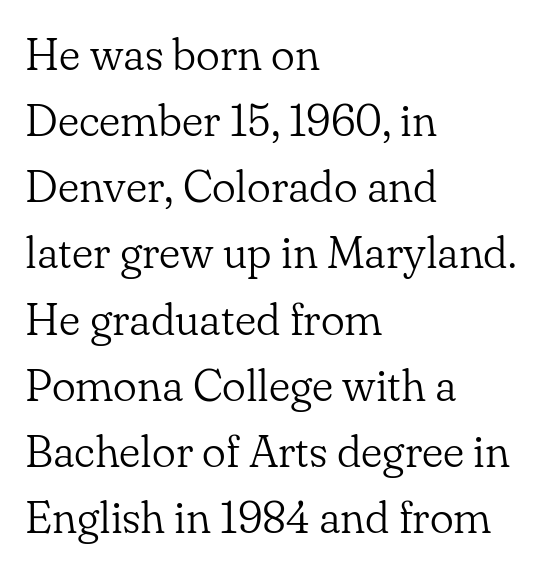
Q: Is the text bold? A: No.
Q: Is the text italic (slanted)? A: No, it is upright.
Q: Is the typeface a serif or a sans-serif typeface? A: Serif.
Q: Is the text underlined? A: No.
Q: How is the paragraph aligned? A: Left-aligned.
Q: Is the spacing between letters normal or unusually wide? A: Normal.
Q: Is the spacing between lines tight, normal or loose? A: Normal.
Q: Width (condensed, normal, or wide)? A: Normal.
Q: Stroke contrast? A: Low.
Q: x-height? A: Small.
Q: Monospaced? A: No.
